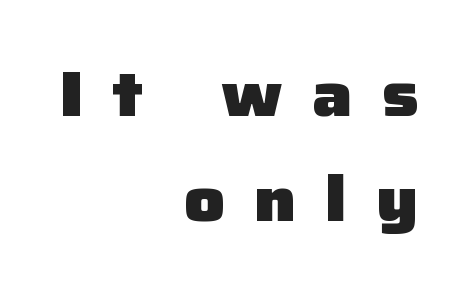
A sans-serif font was chosen for this passage. The type sits square on the baseline with zero lean. Type without underlining. This sample has the flowing, uneven cadence of proportional lettering. The letterforms stand isolated, each surrounded by extra space. This block has exactly the height ordinary leading produces.
